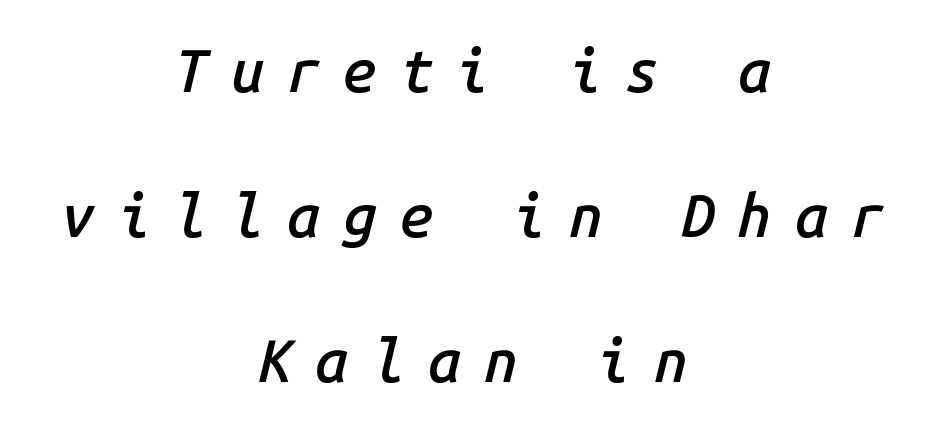
{"italic": "yes", "lean": "right", "slant_degrees": 14, "bold": "semi", "weight": "semibold", "width": "normal", "stroke_contrast": "low", "x_height": "medium", "monospaced": "yes", "underline": "no", "align": "center", "line_spacing": "loose", "line_spacing_ratio": 2.42, "letter_spacing": "wide", "letter_spacing_em": 0.38, "glyph_px": 60}
